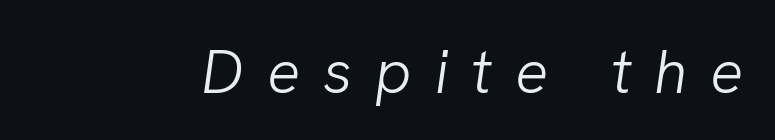
Q: Is the text bold? A: No.
Q: Is the text italic (slanted)? A: Yes, it leans right by about 8 degrees.
Q: Is the text underlined? A: No.
Q: Is the spacing between letters normal or unusually wide? A: Unusually wide.
Q: Width (condensed, normal, or wide)? A: Normal.
Q: Stroke contrast? A: Low.
Q: x-height? A: Medium.
Q: Monospaced? A: No.
